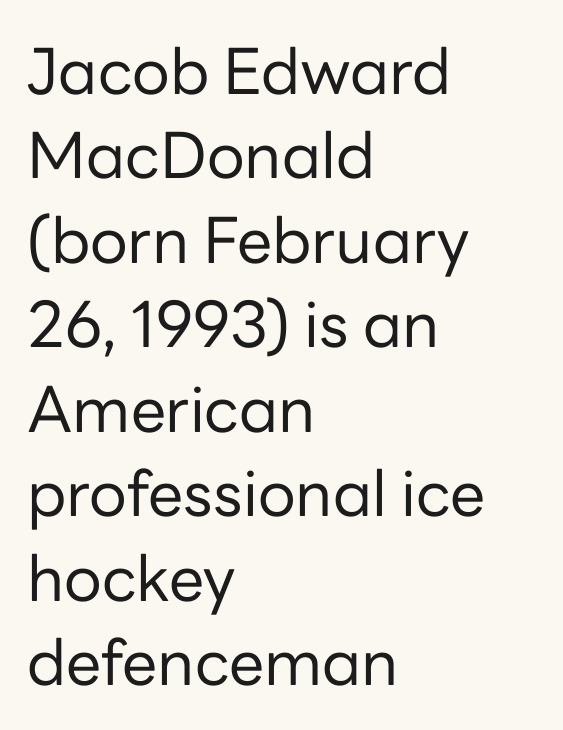
{"serif": "no", "italic": "no", "bold": "no", "weight": "regular", "width": "normal", "stroke_contrast": "low", "x_height": "medium", "monospaced": "no", "underline": "no", "align": "left", "line_spacing": "normal", "line_spacing_ratio": 1.34, "letter_spacing": "normal", "letter_spacing_em": 0.0, "glyph_px": 63}
